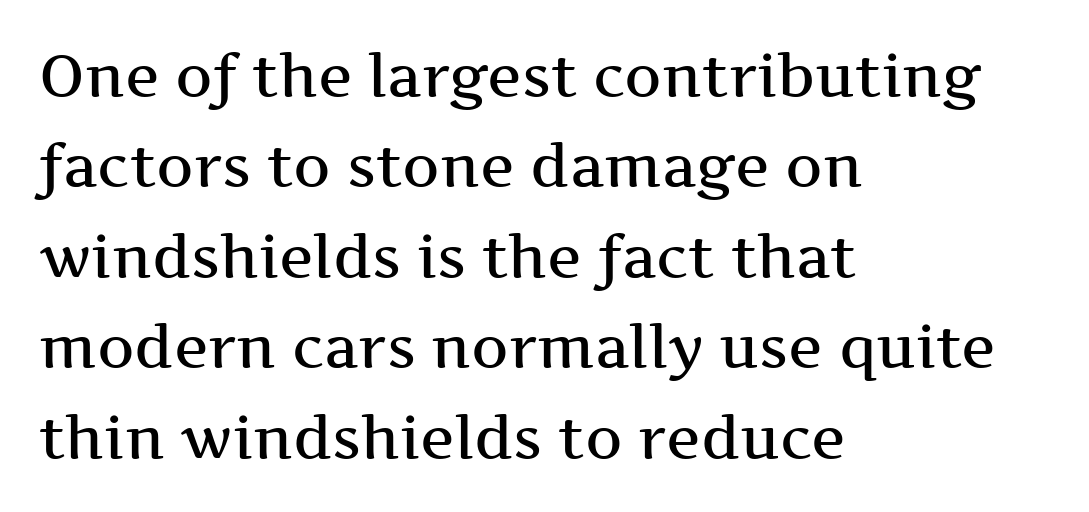
{"serif": "yes", "italic": "no", "bold": "semi", "weight": "semibold", "width": "wide", "stroke_contrast": "medium", "x_height": "medium", "monospaced": "no", "underline": "no", "align": "left", "line_spacing": "normal", "line_spacing_ratio": 1.56, "letter_spacing": "normal", "letter_spacing_em": 0.0, "glyph_px": 58}
